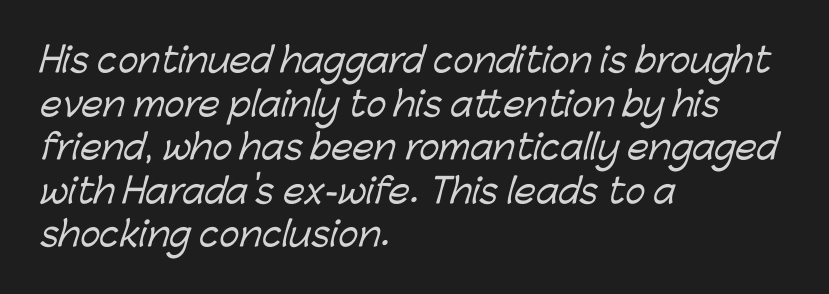
{"serif": "no", "width": "normal", "stroke_contrast": "low", "x_height": "medium", "monospaced": "no", "underline": "no", "align": "left", "line_spacing": "normal", "line_spacing_ratio": 1.28, "letter_spacing": "normal", "letter_spacing_em": 0.0, "glyph_px": 34}
